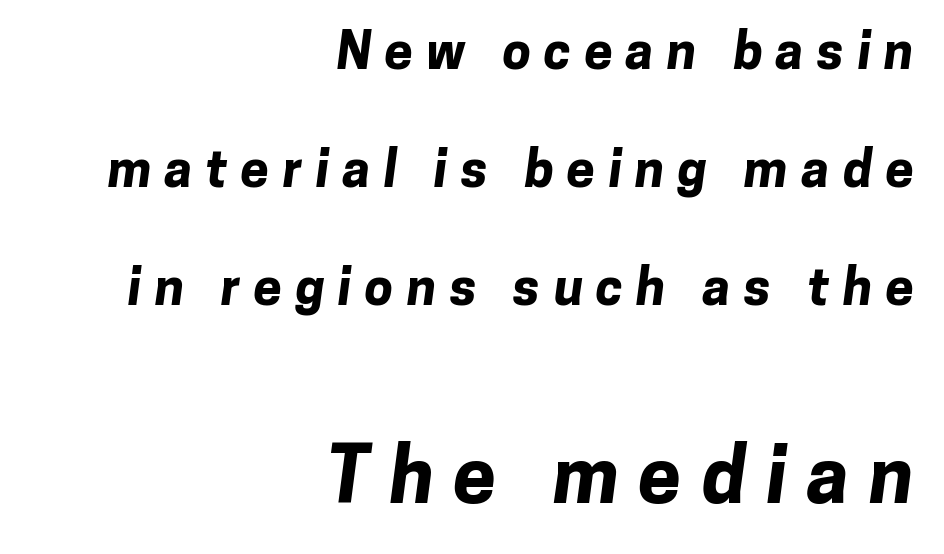
Q: Is the text bold? A: Yes.
Q: Is the typeface a serif or a sans-serif typeface? A: Sans-serif.
Q: Is the text underlined? A: No.
Q: How is the paragraph aligned? A: Right-aligned.
Q: Is the spacing between letters normal or unusually wide? A: Unusually wide.
Q: Is the spacing between lines tight, normal or loose? A: Loose.
Q: Which block of text is set in a larger size, the first (top) or the second (bottom)? A: The second (bottom) one.
Q: Width (condensed, normal, or wide)? A: Normal.
Q: Stroke contrast? A: Low.
Q: x-height? A: Medium.
Q: Monospaced? A: No.
